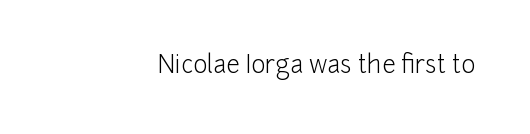
Q: Is the text bold? A: No.
Q: Is the text italic (slanted)? A: No, it is upright.
Q: Is the text underlined? A: No.
Q: Is the spacing between letters normal or unusually wide? A: Normal.
